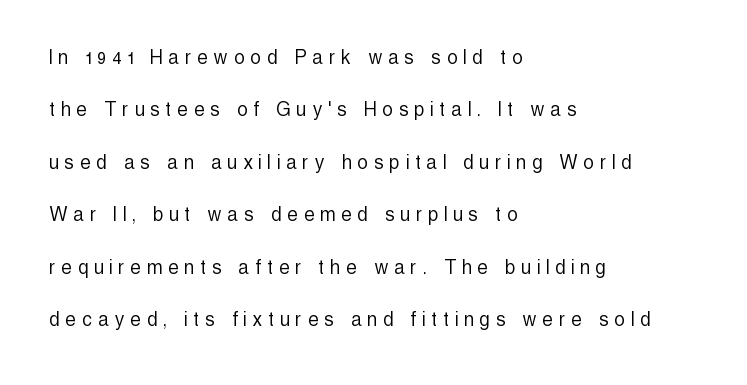
The paragraph shown leans on its left margin. Tracking value appears strongly positive — letters spread wide. Each stroke keeps to a modest, everyday thickness or less. Plain, unruled lines of type. Is there any slant? The stems are plumb.
